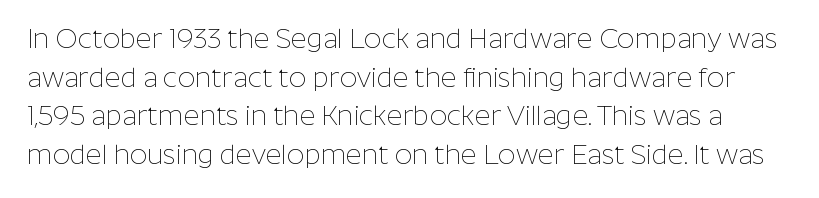
Q: Is the text bold? A: No.
Q: Is the text italic (slanted)? A: No, it is upright.
Q: Is the text underlined? A: No.
Q: Is the spacing between letters normal or unusually wide? A: Normal.
Q: Is the spacing between lines tight, normal or loose? A: Normal.
